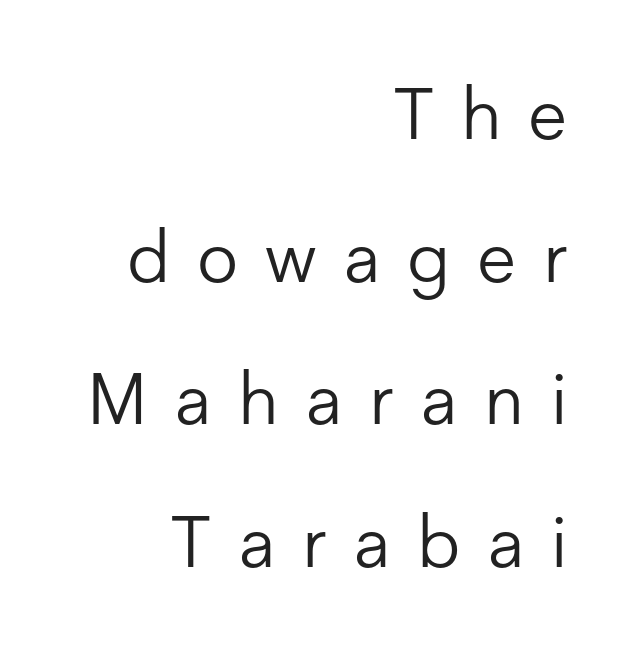
No extra ink here — the face is not bold. The tracking jumps out immediately: characters are airy and widely separated. The designer went with a sans here, leaving each stem footless. Descender tails drop into unmarked territory. Successive baselines arrive slowly, with a big drop between each. Each line ends at the same right margin while the left side varies.
